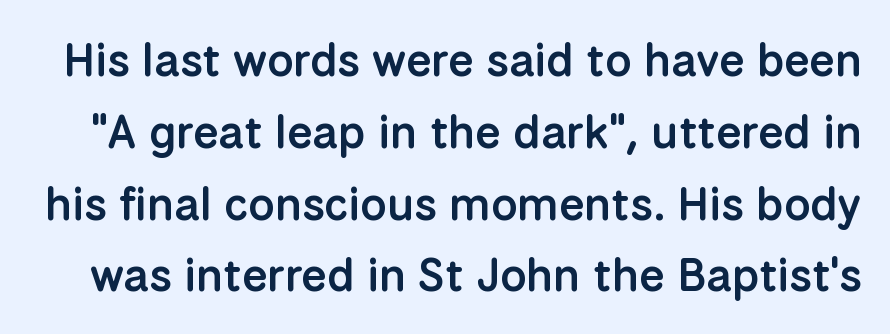
{"serif": "no", "italic": "no", "bold": "semi", "weight": "semibold", "width": "normal", "stroke_contrast": "low", "x_height": "medium", "monospaced": "no", "underline": "no", "line_spacing": "normal", "line_spacing_ratio": 1.56, "letter_spacing": "normal", "letter_spacing_em": 0.0, "glyph_px": 46}
